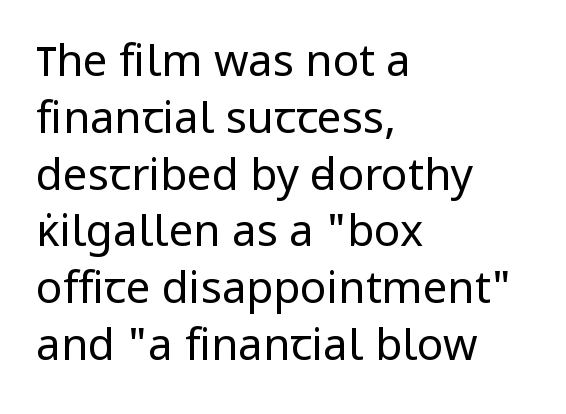
The image shows 44 px regular-weight sans-serif type, upright; set left-aligned, normal line spacing (1.29x), normal letter spacing, not underlined; low stroke contrast and a medium x-height.
